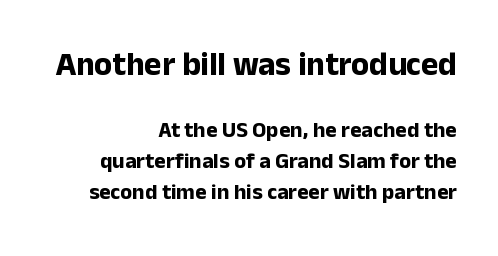
The image shows 33 px bold sans-serif type, upright; set right-aligned, normal line spacing (1.41x), normal letter spacing, not underlined; the first (top) block is 1.5x larger; low stroke contrast and a medium x-height.
